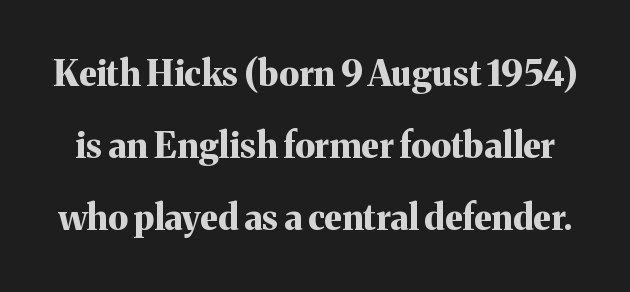
Q: Is the text bold? A: Yes.
Q: Is the text italic (slanted)? A: No, it is upright.
Q: Is the typeface a serif or a sans-serif typeface? A: Serif.
Q: Is the text underlined? A: No.
Q: Is the spacing between letters normal or unusually wide? A: Normal.
Q: Is the spacing between lines tight, normal or loose? A: Loose.
Q: Width (condensed, normal, or wide)? A: Normal.
Q: Stroke contrast? A: Medium.
Q: x-height? A: Medium.
Q: Monospaced? A: No.
